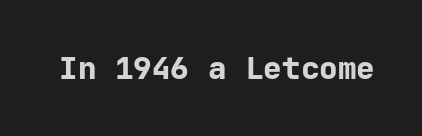
There is no visible air inserted between adjacent glyphs. The font family rendered here belongs to the sans-serif group. Check under the words: just untouched page. Every letter is thick-stroked: bold, no question. Posture: upright roman.
